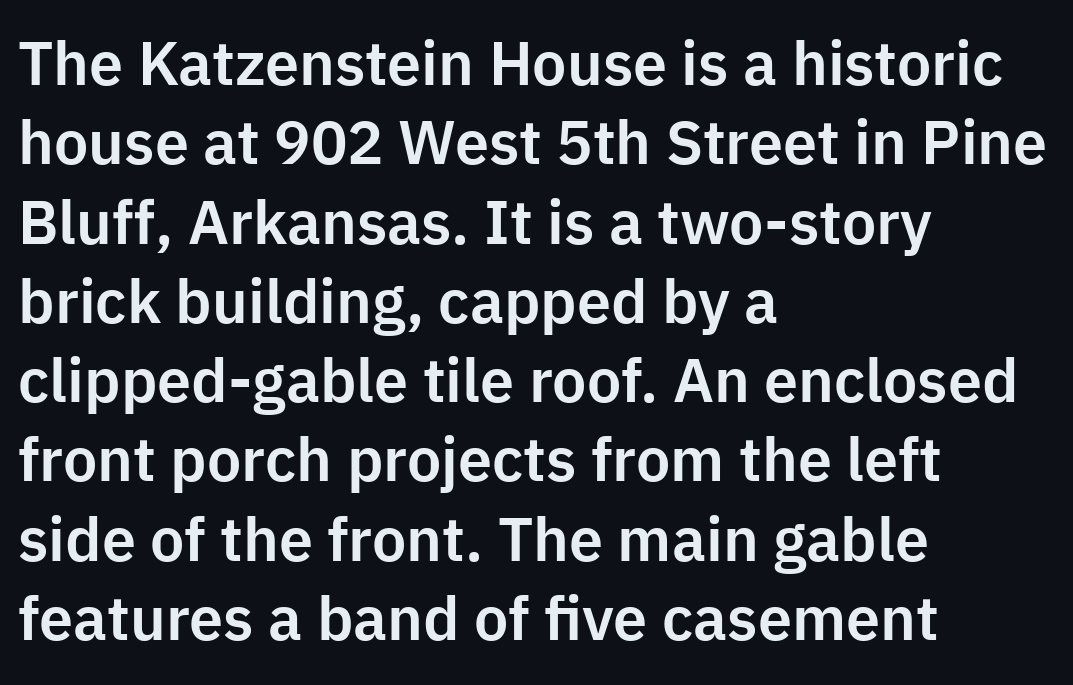
{"serif": "no", "italic": "no", "width": "normal", "stroke_contrast": "low", "x_height": "medium", "monospaced": "no", "underline": "no", "align": "left", "line_spacing": "normal", "line_spacing_ratio": 1.3, "letter_spacing": "normal", "letter_spacing_em": 0.0, "glyph_px": 61}
